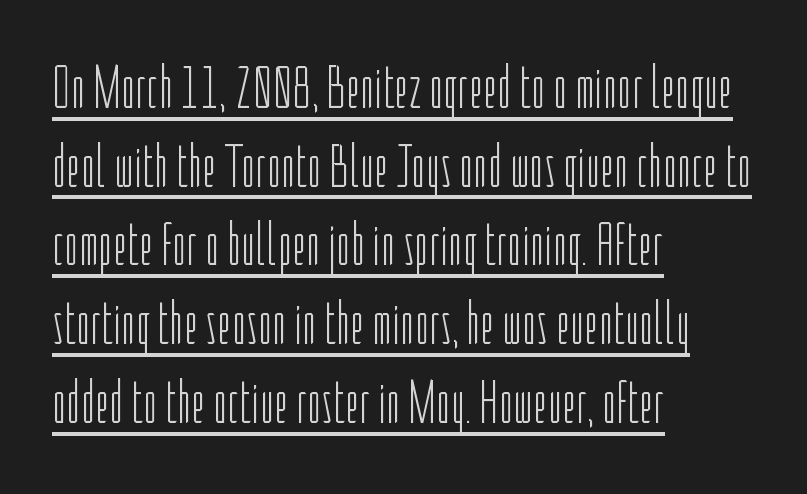
{"serif": "no", "italic": "no", "bold": "no", "weight": "light", "width": "condensed", "stroke_contrast": "low", "x_height": "medium", "monospaced": "no", "underline": "yes", "align": "left", "line_spacing": "normal", "line_spacing_ratio": 1.27, "letter_spacing": "normal", "letter_spacing_em": 0.0, "glyph_px": 62}
